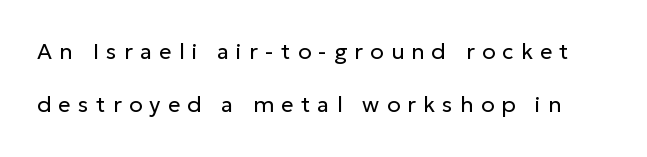
The image shows 22 px text type, upright; set loose line spacing (2.42x), unusually wide letter spacing (+0.33 em), not underlined.
